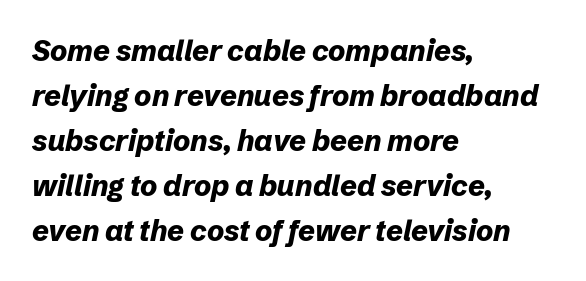
Summary of weight: heavy, a full bold. This sample has the flowing, uneven cadence of proportional lettering. Rule under the text: the space is simply empty. Regular leading. Letter spacing: default. The lines are quadded left.
